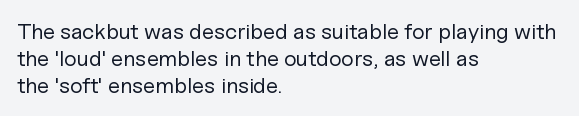
Honestly, the letter spacing is just normal — you wouldn't notice it. A student would call this left alignment; a typographer would say flush left, rag right. The font sits on the lighter half of the weight spectrum, regular included. Just letters on the line, the space beneath them empty.
